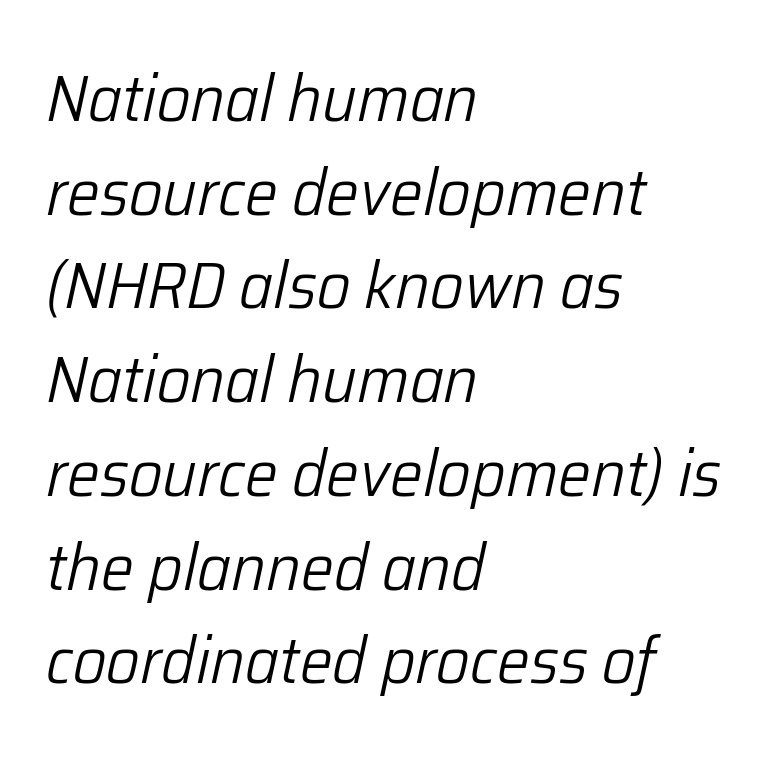
The whole block is typeset with a tilt. Is the letter spacing exaggerated? No — it looks like the ordinary default. Caption: multi-line text, flush left, ragged right. Normally led — the rows are evenly, conventionally spaced. Weight class: somewhere from thin through regular. Check the space under the baseline: it is left empty.
